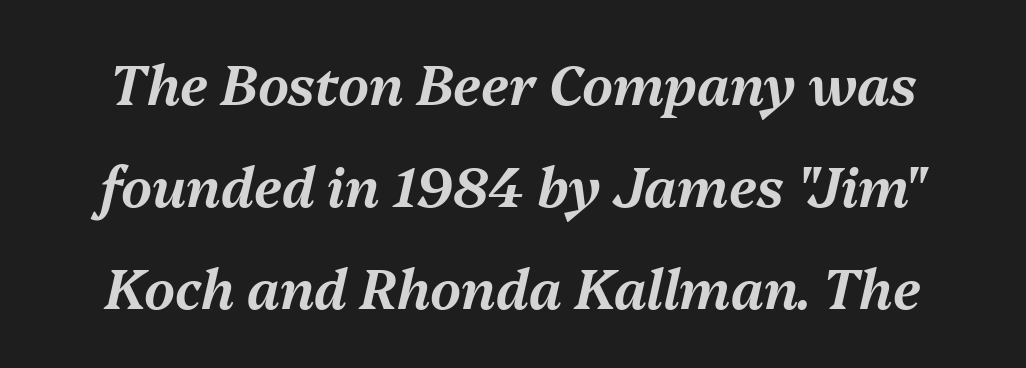
Q: Is the text italic (slanted)? A: Yes, it leans right by about 13 degrees.
Q: Is the text underlined? A: No.
Q: Is the spacing between letters normal or unusually wide? A: Normal.
Q: Width (condensed, normal, or wide)? A: Normal.
Q: Stroke contrast? A: Medium.
Q: x-height? A: Medium.
Q: Monospaced? A: No.
